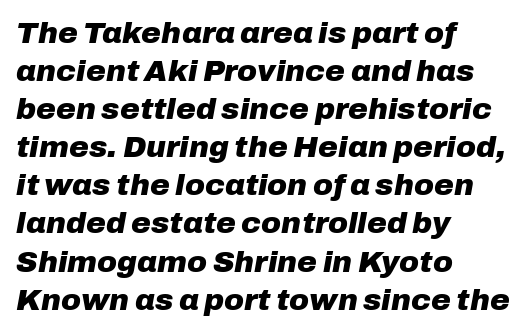
Q: Is the text bold? A: Yes.
Q: Is the text italic (slanted)? A: Yes, it leans right by about 10 degrees.
Q: Is the text underlined? A: No.
Q: How is the paragraph aligned? A: Left-aligned.
Q: Is the spacing between letters normal or unusually wide? A: Normal.
Q: Is the spacing between lines tight, normal or loose? A: Normal.
Q: Width (condensed, normal, or wide)? A: Normal.
Q: Stroke contrast? A: Low.
Q: x-height? A: Medium.
Q: Monospaced? A: No.
